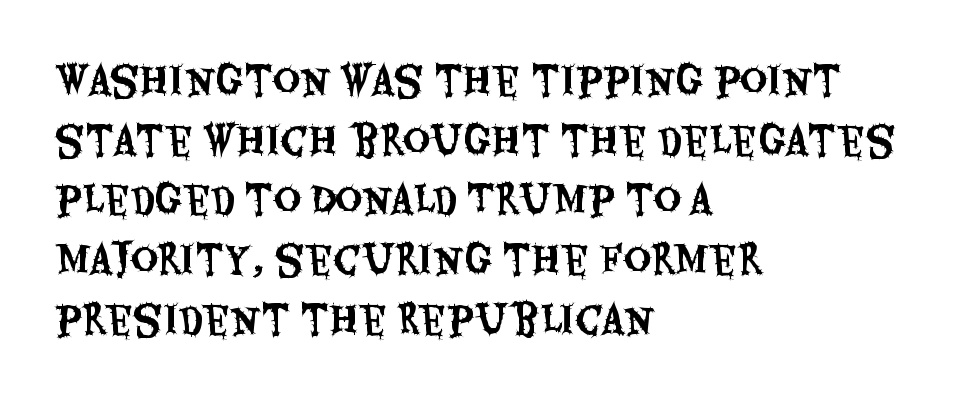
{"serif": "no", "italic": "no", "width": "condensed", "stroke_contrast": "medium", "x_height": "large", "monospaced": "no", "underline": "no", "align": "left", "line_spacing": "normal", "line_spacing_ratio": 1.57, "letter_spacing": "normal", "letter_spacing_em": 0.0, "glyph_px": 38}
